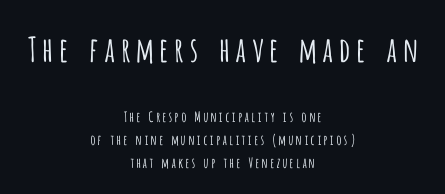
Q: Is the text bold? A: No.
Q: Is the text italic (slanted)? A: No, it is upright.
Q: Is the typeface a serif or a sans-serif typeface? A: Sans-serif.
Q: Is the text underlined? A: No.
Q: How is the paragraph aligned? A: Centered.
Q: Is the spacing between lines tight, normal or loose? A: Normal.
Q: Which block of text is set in a larger size, the first (top) or the second (bottom)? A: The first (top) one.
Q: Width (condensed, normal, or wide)? A: Condensed.
Q: Stroke contrast? A: Low.
Q: x-height? A: Large.
Q: Monospaced? A: No.
